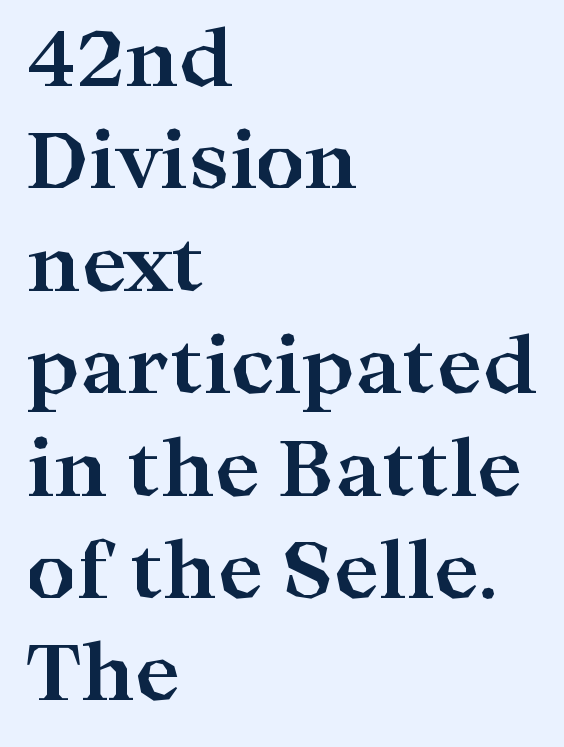
Each word holds together tightly as a unit, with standard inter-letter gaps. Every letter is thick-stroked: bold, no question. The designer left line spacing at the default. Clear beneath every line of the passage.
